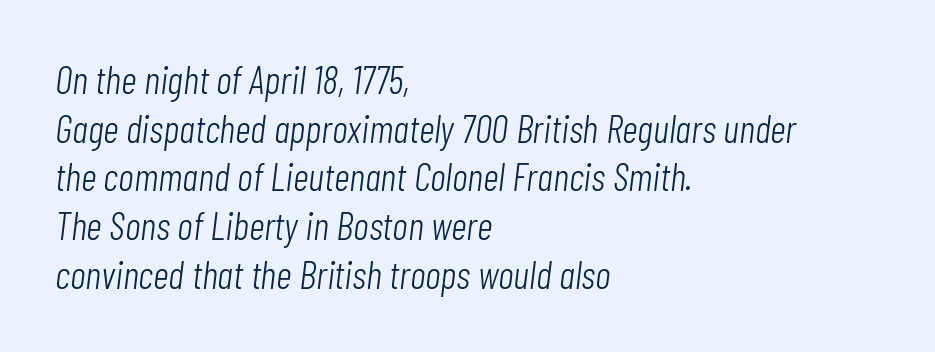
Every character sits at an angle, as italics do. No heavy texture on the line: the type isn't bold. The tracking reads as untouched default to a designer's eye. The ragged edge is on the right, which tells us the setting is flush left. Think of a printed novel: that variable character pitch is what you see here. Vertical spacing — default.
